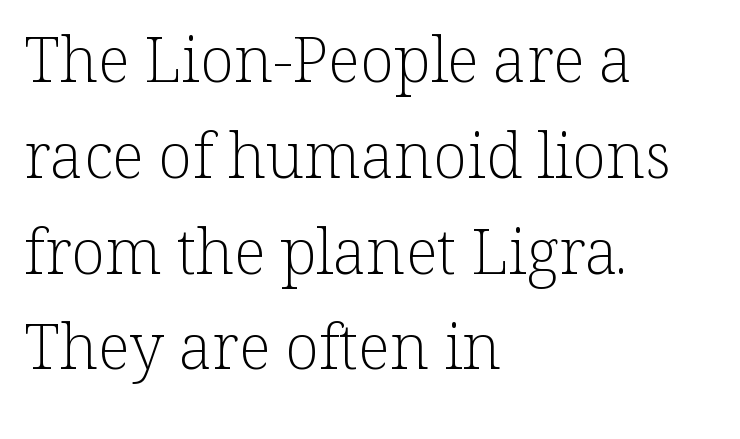
The image shows 63 px light serif type, upright; set left-aligned, normal line spacing (1.52x), normal letter spacing, not underlined; low stroke contrast and a medium x-height.
